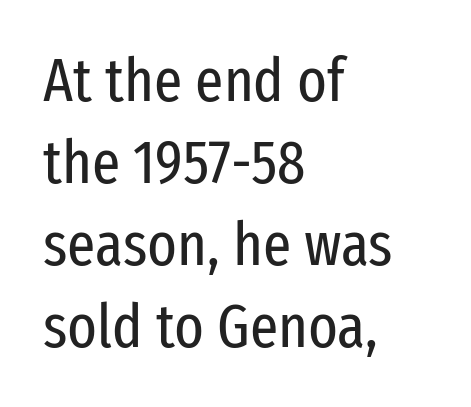
Q: Is the text bold? A: No.
Q: Is the text italic (slanted)? A: No, it is upright.
Q: Is the typeface a serif or a sans-serif typeface? A: Sans-serif.
Q: Is the text underlined? A: No.
Q: How is the paragraph aligned? A: Left-aligned.
Q: Is the spacing between letters normal or unusually wide? A: Normal.
Q: Is the spacing between lines tight, normal or loose? A: Normal.
Q: Width (condensed, normal, or wide)? A: Condensed.
Q: Stroke contrast? A: Low.
Q: x-height? A: Medium.
Q: Monospaced? A: No.
